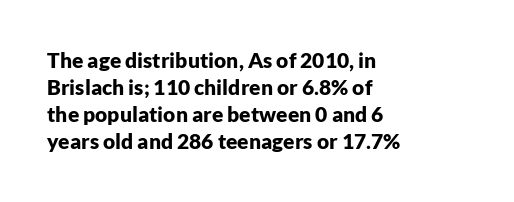
The image shows 21 px bold type, upright; set left-aligned, normal line spacing (1.29x), normal letter spacing, not underlined.
